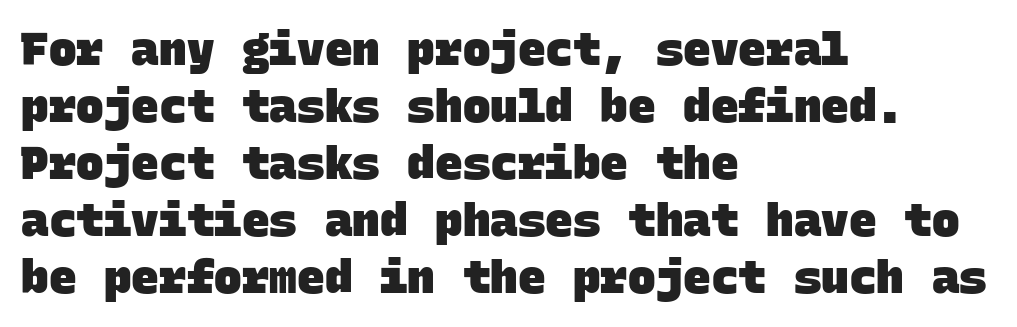
{"serif": "no", "bold": "yes", "weight": "heavy", "width": "normal", "stroke_contrast": "low", "x_height": "large", "monospaced": "yes", "underline": "no", "align": "left", "line_spacing_ratio": 1.24, "letter_spacing": "normal", "letter_spacing_em": 0.0, "glyph_px": 46}
